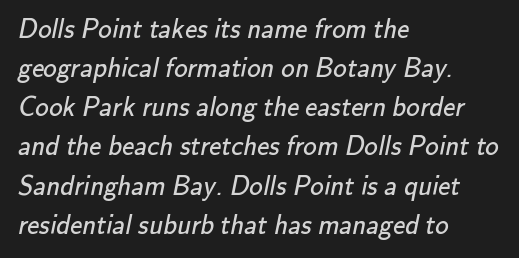
Q: Is the text bold? A: No.
Q: Is the text underlined? A: No.
Q: How is the paragraph aligned? A: Left-aligned.
Q: Is the spacing between letters normal or unusually wide? A: Normal.
Q: Is the spacing between lines tight, normal or loose? A: Normal.
